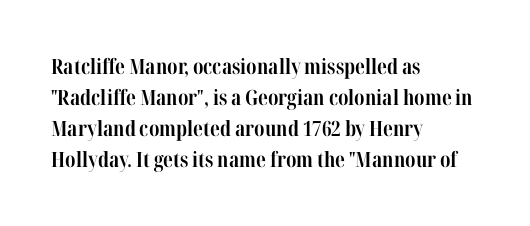
Q: Is the text bold? A: Yes.
Q: Is the text italic (slanted)? A: No, it is upright.
Q: Is the text underlined? A: No.
Q: How is the paragraph aligned? A: Left-aligned.
Q: Is the spacing between letters normal or unusually wide? A: Normal.
Q: Is the spacing between lines tight, normal or loose? A: Normal.
